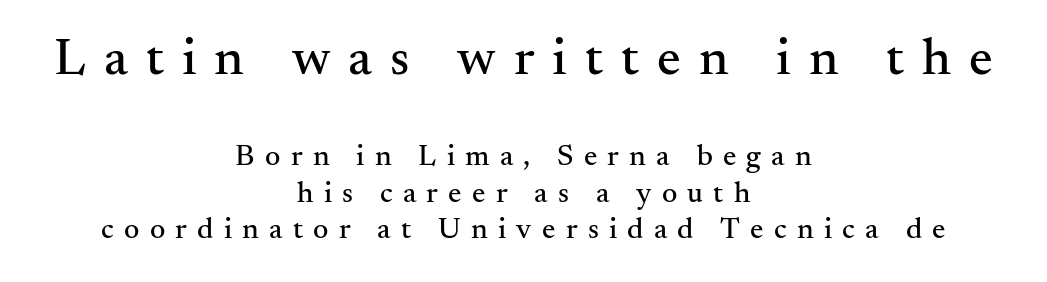
{"serif": "yes", "italic": "no", "width": "normal", "stroke_contrast": "medium", "x_height": "small", "monospaced": "no", "underline": "no", "align": "center", "line_spacing_ratio": 1.22, "letter_spacing": "wide", "letter_spacing_em": 0.34, "larger_block": "first", "size_ratio": 1.77, "glyph_px": 53}
